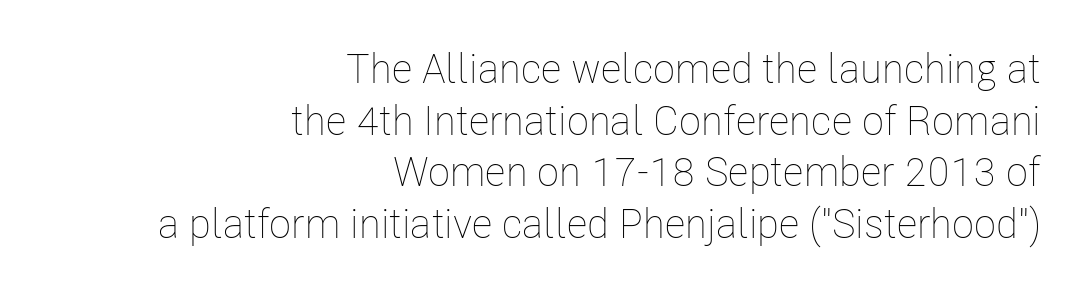
Q: Is the text bold? A: No.
Q: Is the text italic (slanted)? A: No, it is upright.
Q: Is the text underlined? A: No.
Q: How is the paragraph aligned? A: Right-aligned.
Q: Is the spacing between letters normal or unusually wide? A: Normal.
Q: Is the spacing between lines tight, normal or loose? A: Normal.
Q: Width (condensed, normal, or wide)? A: Condensed.
Q: Stroke contrast? A: Low.
Q: x-height? A: Medium.
Q: Monospaced? A: No.
